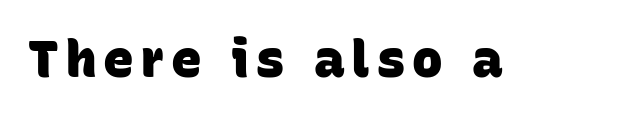
Note the varied advance widths — an 'i' is clearly narrower than an 'm'. Clear beneath every line of the passage. Caption: bold face, heavy strokes. The type family on display is of the sans-serif kind.
